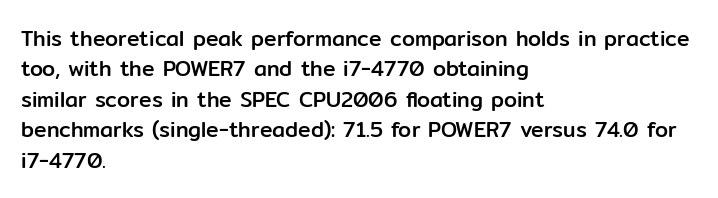
A bare baseline throughout the passage. This rendering uses left alignment, leaving the right contour irregular. Vertical strokes here are truly vertical. Glyph-to-glyph distance matches everyday printed text. If you measured baseline to baseline, you'd find a middling distance.
